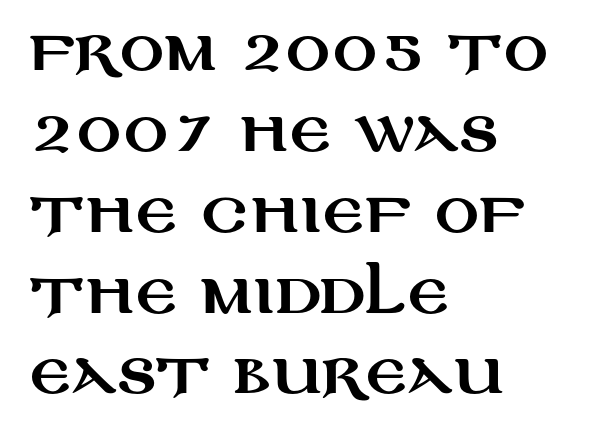
Short note: letters normally spaced. Varying glyph widths throughout — classic text-font behaviour. These lines were composed using upright roman letters. This rendering employs a face without finishing strokes, i.e., a sans-serif. The glyphs are unaccompanied by any horizontal stroke below them. Caption: multi-line text, flush left, ragged right.
